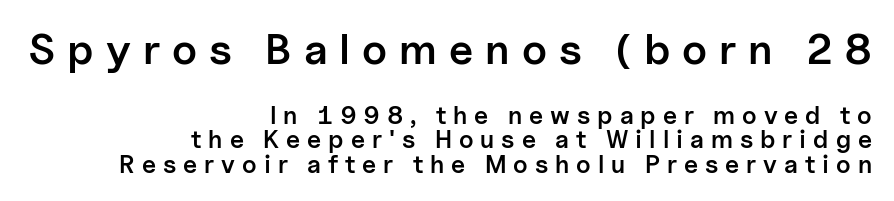
Q: Is the text bold? A: Semi-bold.
Q: Is the text italic (slanted)? A: No, it is upright.
Q: Is the typeface a serif or a sans-serif typeface? A: Sans-serif.
Q: Is the text underlined? A: No.
Q: How is the paragraph aligned? A: Right-aligned.
Q: Is the spacing between letters normal or unusually wide? A: Unusually wide.
Q: Is the spacing between lines tight, normal or loose? A: Tight.
Q: Which block of text is set in a larger size, the first (top) or the second (bottom)? A: The first (top) one.
Q: Width (condensed, normal, or wide)? A: Normal.
Q: Stroke contrast? A: Low.
Q: x-height? A: Medium.
Q: Monospaced? A: No.
